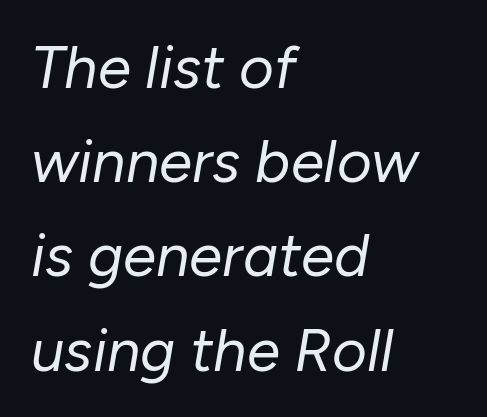
The image shows 60 px regular-weight type, italic (leaning right); set left-aligned, normal line spacing (1.57x), normal letter spacing, not underlined; low stroke contrast and a medium x-height.
